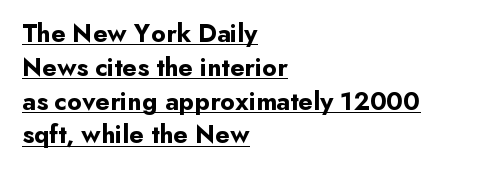
Italic? Not at all — the glyphs are vertical. These lines stack with their left ends in a neat column. Default kerning and tracking; the words read as compact shapes. What's the leading like? Ordinary, nothing unusual. The strokes are fattened all the way to bold.
